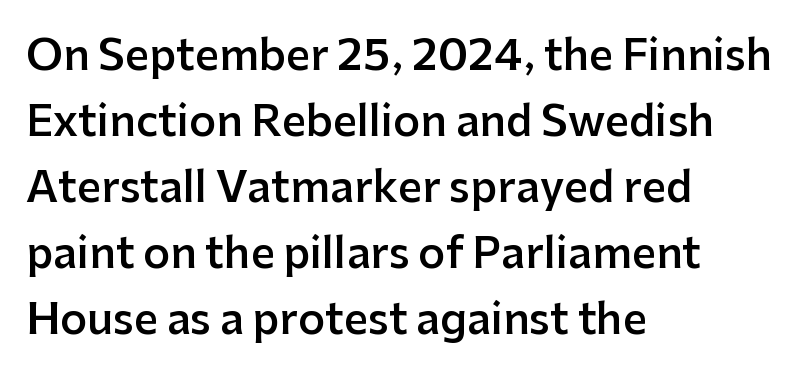
Glyph-to-glyph distance matches everyday printed text. Leading: standard. Note: no serifs on the glyphs. In CSS terms this would be text-align: left. Do the characters align in a grid? No, the font is proportional.
